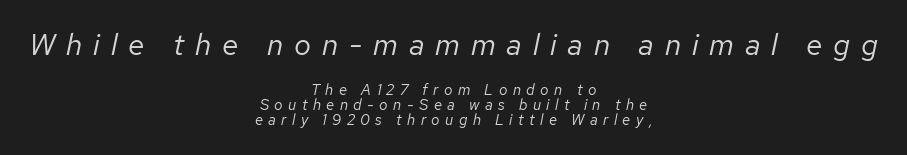
Q: Is the text bold? A: No.
Q: Is the text italic (slanted)? A: Yes, it leans right by about 12 degrees.
Q: Is the text underlined? A: No.
Q: How is the paragraph aligned? A: Centered.
Q: Is the spacing between letters normal or unusually wide? A: Unusually wide.
Q: Is the spacing between lines tight, normal or loose? A: Tight.
Q: Which block of text is set in a larger size, the first (top) or the second (bottom)? A: The first (top) one.
Q: Width (condensed, normal, or wide)? A: Normal.
Q: Stroke contrast? A: Low.
Q: x-height? A: Medium.
Q: Monospaced? A: No.
